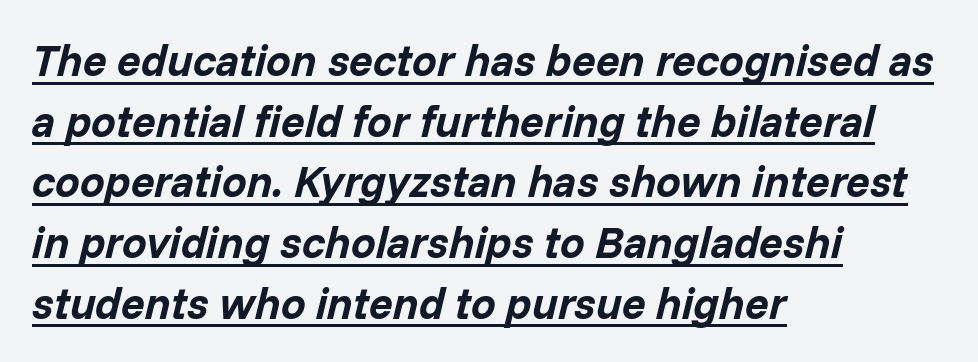
Q: Is the text bold? A: Yes.
Q: Is the text italic (slanted)? A: Yes, it leans right by about 14 degrees.
Q: Is the text underlined? A: Yes.
Q: How is the paragraph aligned? A: Left-aligned.
Q: Is the spacing between letters normal or unusually wide? A: Normal.
Q: Is the spacing between lines tight, normal or loose? A: Normal.
Q: Width (condensed, normal, or wide)? A: Normal.
Q: Stroke contrast? A: Low.
Q: x-height? A: Medium.
Q: Monospaced? A: No.
